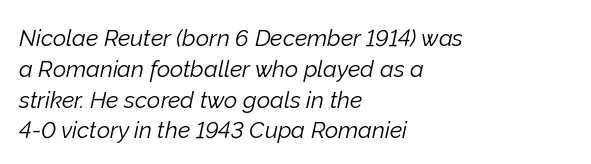
{"italic": "yes", "lean": "right", "slant_degrees": 12, "bold": "no", "underline": "no", "align": "left", "line_spacing": "normal", "line_spacing_ratio": 1.34, "letter_spacing": "normal", "letter_spacing_em": 0.0, "glyph_px": 23}
